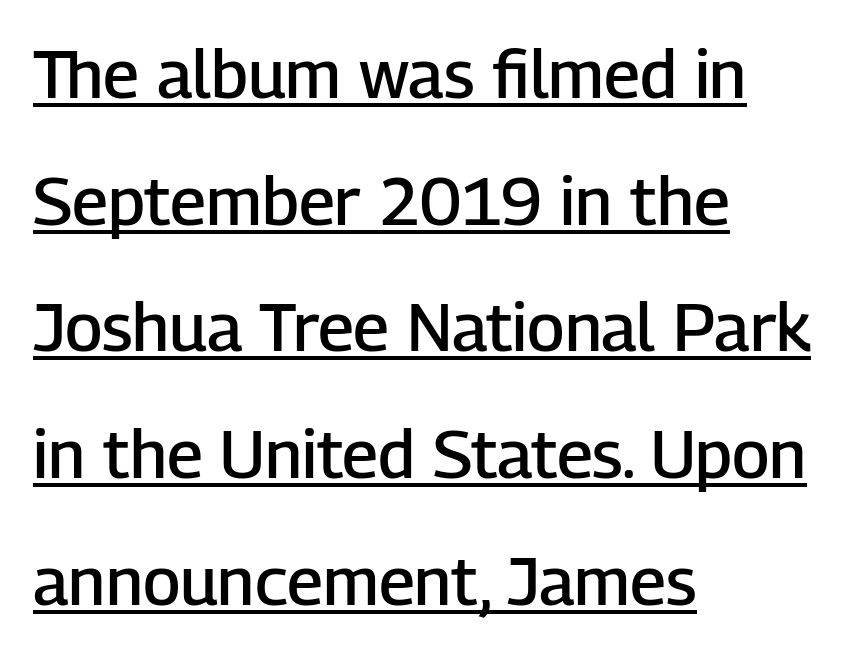
{"serif": "no", "italic": "no", "bold": "semi", "weight": "semibold", "width": "normal", "stroke_contrast": "low", "x_height": "medium", "monospaced": "no", "underline": "yes", "align": "left", "line_spacing_ratio": 1.89, "letter_spacing": "normal", "letter_spacing_em": 0.0, "glyph_px": 67}
